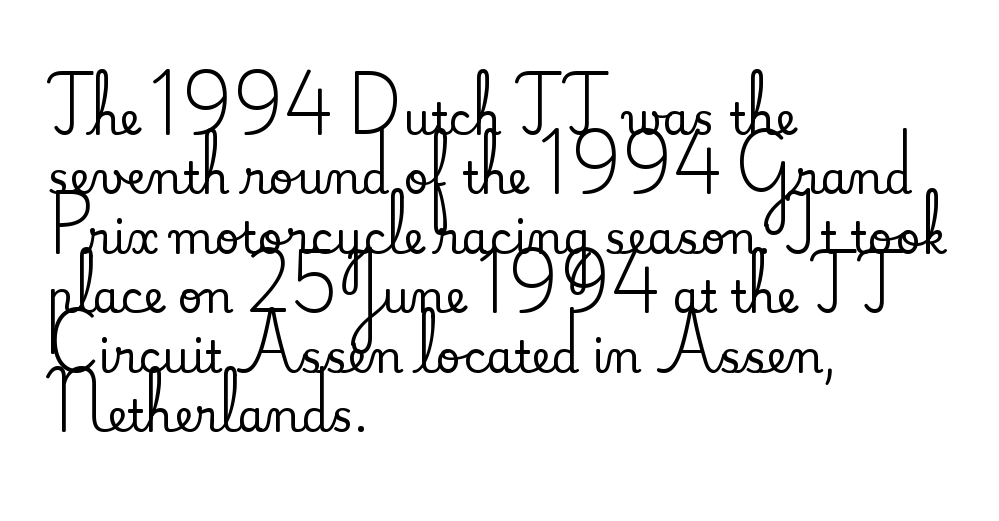
{"serif": "yes", "italic": "no", "width": "normal", "stroke_contrast": "medium", "x_height": "small", "monospaced": "no", "underline": "no", "align": "left", "line_spacing": "normal", "line_spacing_ratio": 1.35, "letter_spacing": "normal", "letter_spacing_em": 0.0, "glyph_px": 44}
